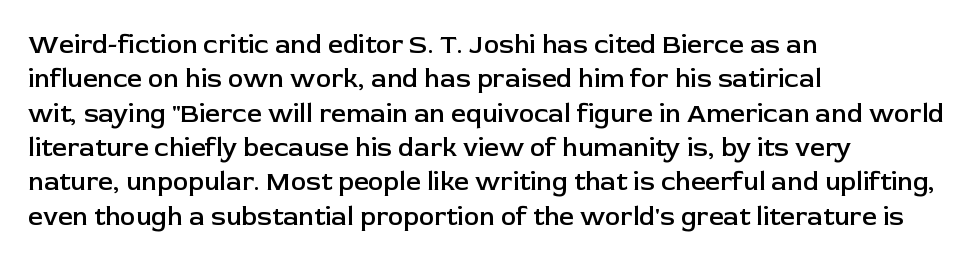
Where is the straight margin? On the left. Short note: letters normally spaced. Lines of text with bare space underneath. On the weight axis this lands at semibold, roughly 600. The passage shown stacks its lines at a standard gap.
